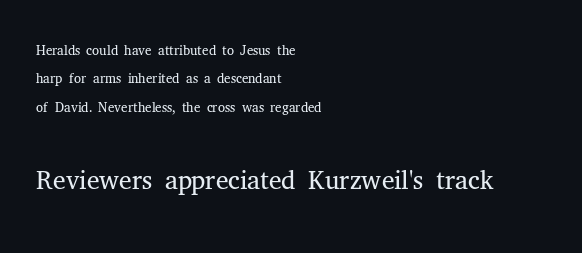
Q: Is the text bold? A: No.
Q: Is the text italic (slanted)? A: No, it is upright.
Q: Is the typeface a serif or a sans-serif typeface? A: Serif.
Q: Is the text underlined? A: No.
Q: How is the paragraph aligned? A: Left-aligned.
Q: Is the spacing between letters normal or unusually wide? A: Normal.
Q: Is the spacing between lines tight, normal or loose? A: Normal.
Q: Which block of text is set in a larger size, the first (top) or the second (bottom)? A: The second (bottom) one.
Q: Width (condensed, normal, or wide)? A: Normal.
Q: Stroke contrast? A: Medium.
Q: x-height? A: Medium.
Q: Monospaced? A: No.
